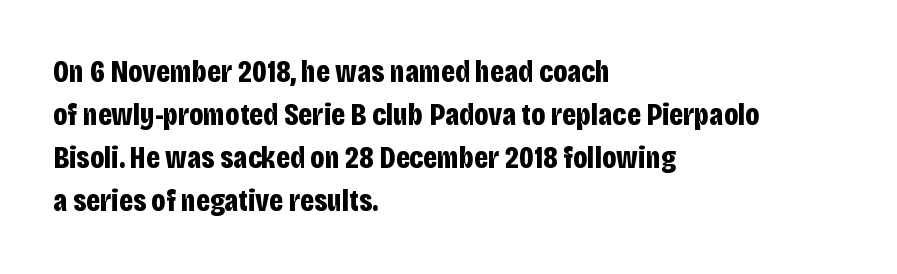
{"serif": "no", "italic": "no", "bold": "yes", "weight": "bold", "width": "condensed", "stroke_contrast": "low", "x_height": "large", "monospaced": "no", "underline": "no", "align": "left", "line_spacing": "normal", "line_spacing_ratio": 1.39, "letter_spacing": "normal", "letter_spacing_em": 0.0, "glyph_px": 31}
